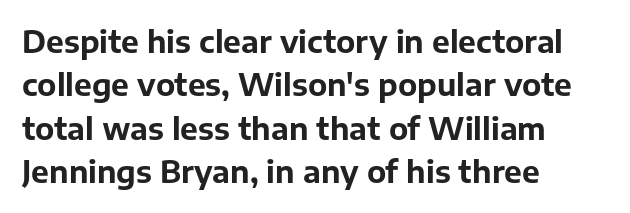
Words float on clear page, feet unadorned. Vertical strokes here are truly vertical. Typographic density is high because the face is bold. Spacing between characters is what you'd get straight out of the box. Every row of glyphs begins at an identical x-position on the left.
